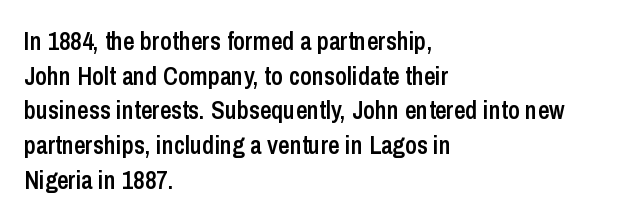
Quick note: underline off. The block of text has a typical density, with ordinary space between rows. Does the lettering tilt? It doesn't — this is upright. Characters follow at the spacing the type designer built in.
